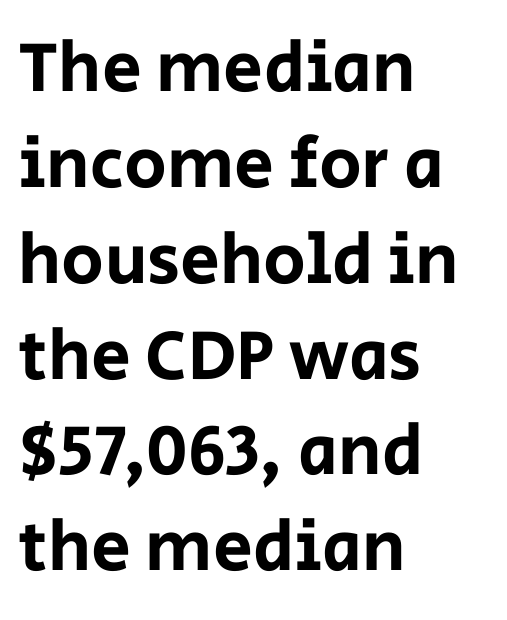
Q: Is the text italic (slanted)? A: No, it is upright.
Q: Is the typeface a serif or a sans-serif typeface? A: Sans-serif.
Q: Is the text underlined? A: No.
Q: How is the paragraph aligned? A: Left-aligned.
Q: Is the spacing between letters normal or unusually wide? A: Normal.
Q: Is the spacing between lines tight, normal or loose? A: Normal.
Q: Width (condensed, normal, or wide)? A: Normal.
Q: Stroke contrast? A: Low.
Q: x-height? A: Large.
Q: Monospaced? A: No.
